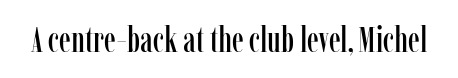
Posture: straight, roman, zero tilt. Note: serifs present on the glyphs. The foot of each line stays bare and open. Compared with typical body copy, the letter spacing here is the same. Do the characters align in a grid? No, the font is proportional.
